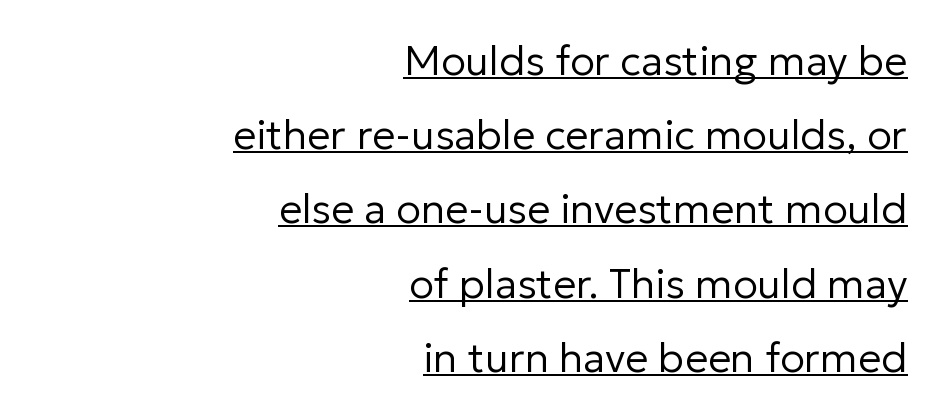
Leftover space on each line is placed entirely before the opening word. Letterform terminals end flat and unadorned throughout the passage. Stroke thickness stays within the range of a standard reading face or lighter. These lines are rendered in a variable-pitch font.
